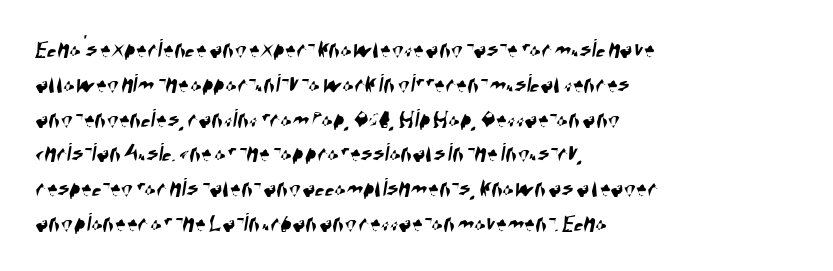
Q: Is the text underlined? A: No.
Q: How is the paragraph aligned? A: Left-aligned.
Q: Is the spacing between letters normal or unusually wide? A: Normal.
Q: Is the spacing between lines tight, normal or loose? A: Normal.
